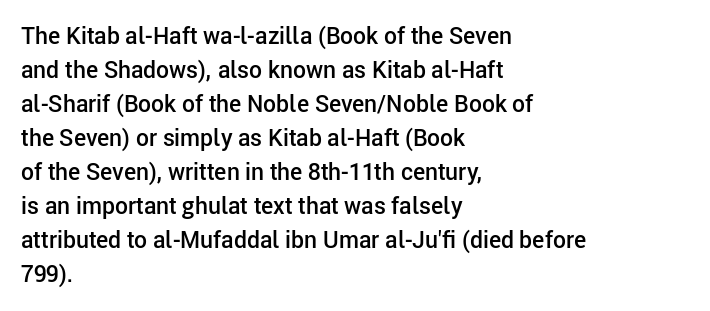
{"italic": "no", "bold": "semi", "underline": "no", "align": "left", "line_spacing": "normal", "line_spacing_ratio": 1.48, "letter_spacing": "normal", "letter_spacing_em": 0.0, "glyph_px": 23}
